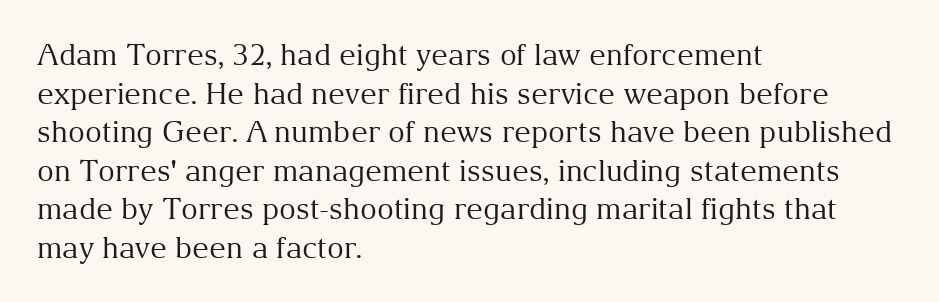
The cut favours lightness, reaching ordinary text weight at its darkest. Do the characters align in a grid? No, the font is proportional. Decoration check: the copy has no underline. Letterform terminals end in serifs throughout the passage. Vertically, the passage feels balanced, rows spaced as you'd expect.
